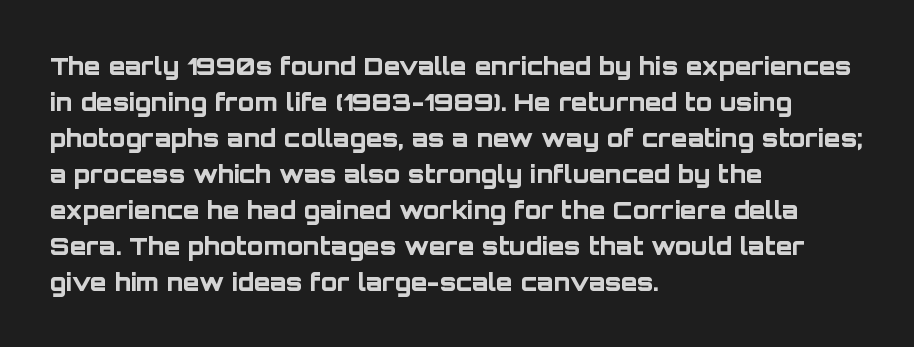
{"italic": "no", "bold": "yes", "underline": "no", "align": "left", "line_spacing": "normal", "line_spacing_ratio": 1.5, "letter_spacing": "normal", "letter_spacing_em": 0.0, "glyph_px": 24}
